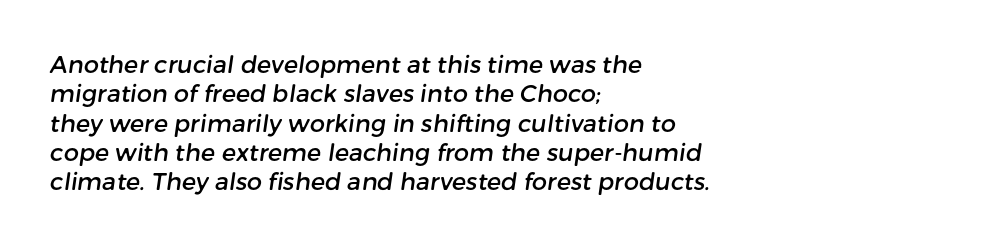
The image shows 24 px text type; set left-aligned, line spacing 1.22x, normal letter spacing, not underlined.
